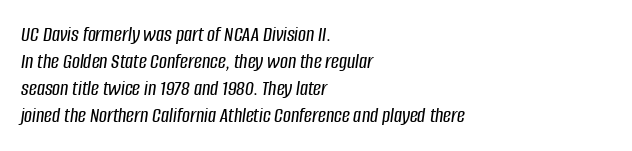
The image shows 22 px text type, italic (leaning right); set left-aligned, line spacing 1.23x, normal letter spacing, not underlined.
